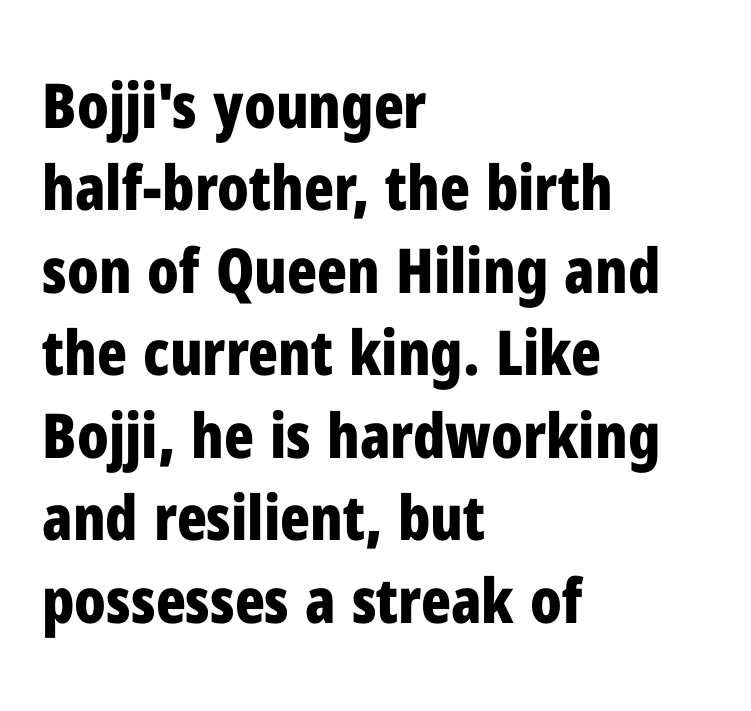
{"serif": "no", "italic": "no", "bold": "yes", "weight": "bold", "width": "condensed", "stroke_contrast": "low", "x_height": "medium", "monospaced": "no", "underline": "no", "align": "left", "line_spacing": "normal", "line_spacing_ratio": 1.33, "letter_spacing": "normal", "letter_spacing_em": 0.0, "glyph_px": 62}
